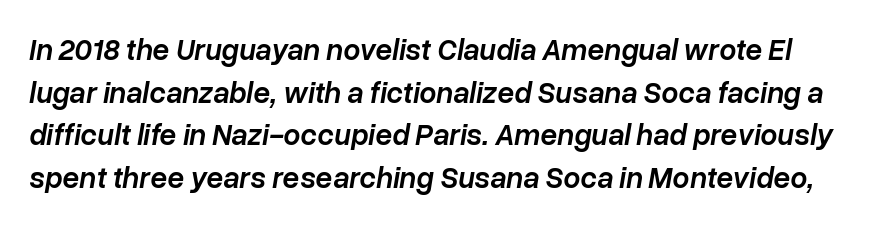
{"italic": "yes", "lean": "right", "slant_degrees": 10, "bold": "semi", "weight": "semibold", "width": "normal", "stroke_contrast": "low", "x_height": "medium", "monospaced": "no", "underline": "no", "line_spacing": "normal", "line_spacing_ratio": 1.42, "letter_spacing": "normal", "letter_spacing_em": 0.0, "glyph_px": 30}
